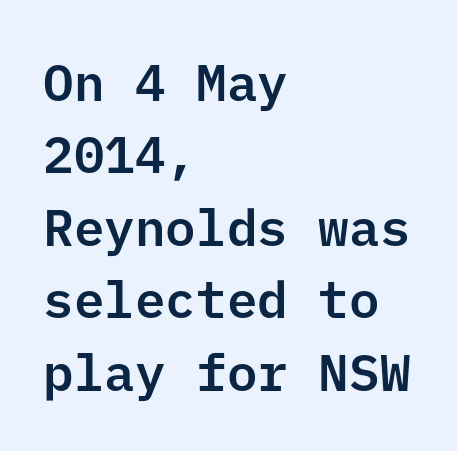
Q: Is the text italic (slanted)? A: No, it is upright.
Q: Is the typeface a serif or a sans-serif typeface? A: Sans-serif.
Q: Is the text underlined? A: No.
Q: How is the paragraph aligned? A: Left-aligned.
Q: Is the spacing between letters normal or unusually wide? A: Normal.
Q: Is the spacing between lines tight, normal or loose? A: Normal.
Q: Width (condensed, normal, or wide)? A: Normal.
Q: Stroke contrast? A: Low.
Q: x-height? A: Medium.
